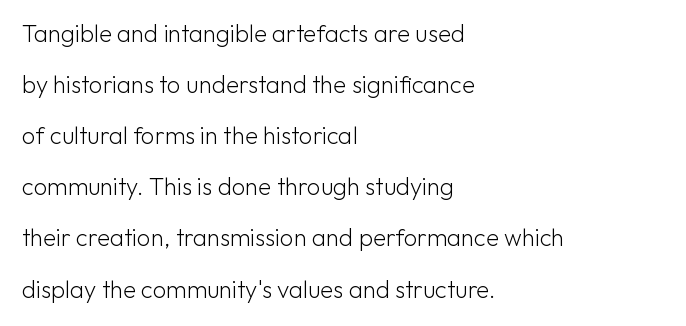
Weight: not bold — regular or lighter. This is roman type, the default non-slanted kind. Caption: standard tracking, unaltered. Regarding leading, the lines here are spaced well apart. The lines in this sample share a left origin and differ only in where they stop.
